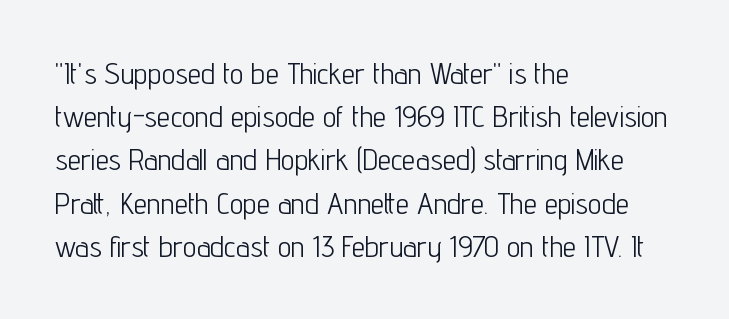
{"serif": "no", "italic": "no", "bold": "no", "weight": "light", "width": "condensed", "stroke_contrast": "low", "x_height": "medium", "monospaced": "no", "underline": "no", "align": "left", "line_spacing": "normal", "line_spacing_ratio": 1.44, "letter_spacing": "normal", "letter_spacing_em": 0.0, "glyph_px": 30}
